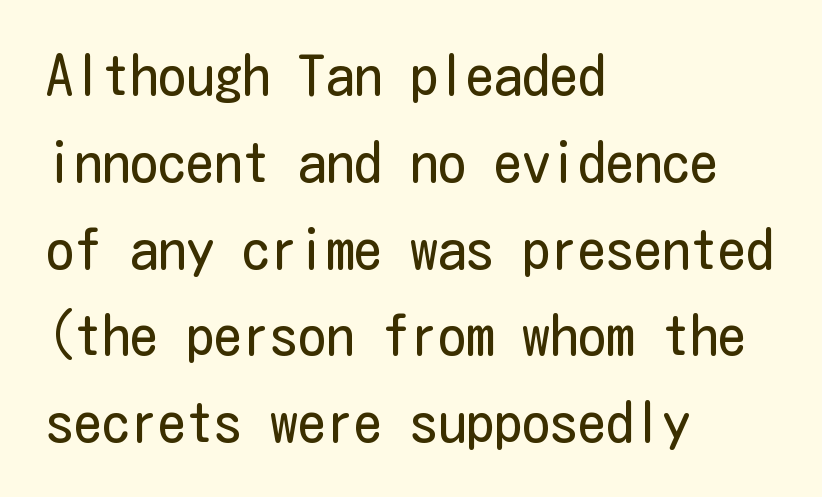
{"serif": "no", "italic": "no", "bold": "no", "weight": "regular", "width": "condensed", "stroke_contrast": "low", "x_height": "medium", "underline": "no", "align": "left", "line_spacing": "normal", "line_spacing_ratio": 1.55, "letter_spacing": "normal", "letter_spacing_em": 0.0, "glyph_px": 56}
